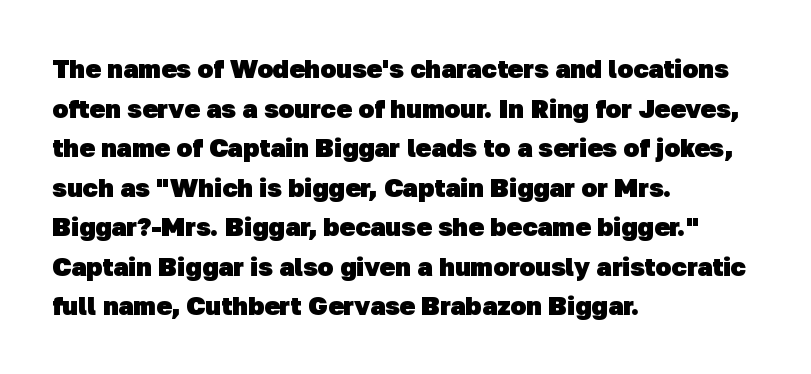
Q: Is the text bold? A: Yes.
Q: Is the text underlined? A: No.
Q: How is the paragraph aligned? A: Left-aligned.
Q: Is the spacing between letters normal or unusually wide? A: Normal.
Q: Is the spacing between lines tight, normal or loose? A: Normal.
